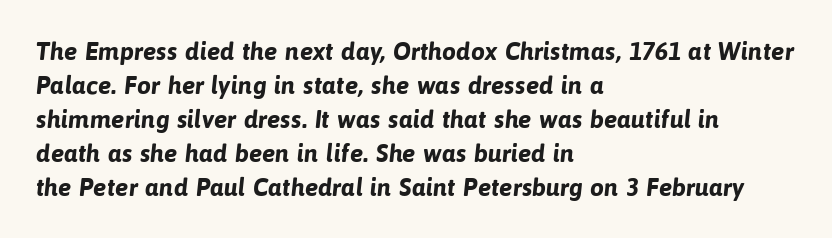
Horizontally, the lines are justified to the leading edge only. You could call the tracking neutral — neither tight nor loose. A bare baseline throughout the passage. Summary of vertical rhythm: regular, with standard interline spacing. The sample has been set heavy, in full bold.
